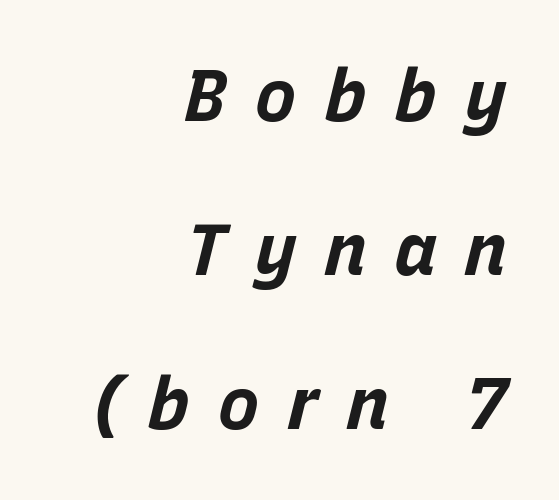
{"italic": "yes", "lean": "right", "slant_degrees": 15, "bold": "yes", "weight": "bold", "width": "normal", "stroke_contrast": "low", "x_height": "large", "monospaced": "no", "underline": "no", "align": "right", "line_spacing": "loose", "line_spacing_ratio": 2.14, "letter_spacing": "wide", "letter_spacing_em": 0.37, "glyph_px": 72}
